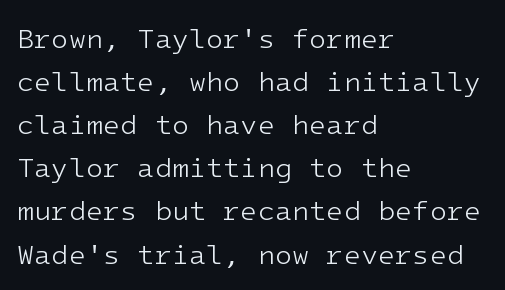
What's the leading like? Ordinary, nothing unusual. The letterforms sit shoulder to shoulder at normal distance. Unlike a traditional serif, this face leaves its strokes unadorned. The area under the type is left untouched. Every character sits straight up, as roman type does. These lines stack with their left ends in a neat column.
